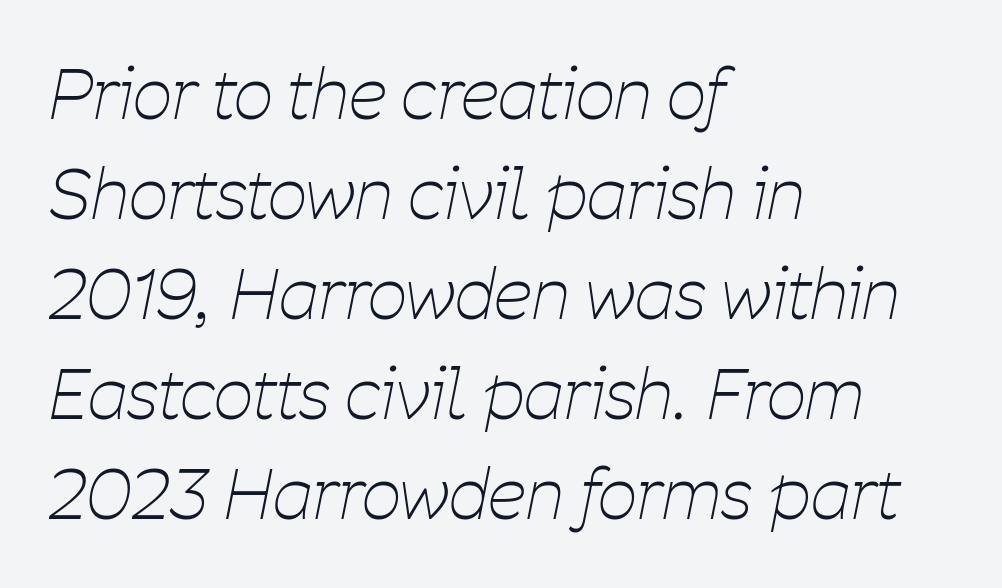
{"italic": "yes", "lean": "right", "slant_degrees": 11, "bold": "no", "weight": "thin", "width": "condensed", "stroke_contrast": "low", "x_height": "medium", "monospaced": "no", "underline": "no", "align": "left", "line_spacing": "normal", "line_spacing_ratio": 1.45, "letter_spacing": "normal", "letter_spacing_em": 0.0, "glyph_px": 69}
